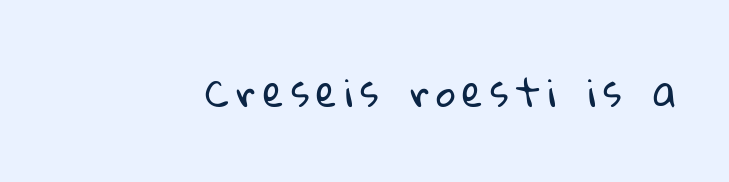
{"serif": "no", "bold": "no", "weight": "regular", "width": "normal", "stroke_contrast": "low", "x_height": "medium", "monospaced": "no", "underline": "no", "glyph_px": 38}
